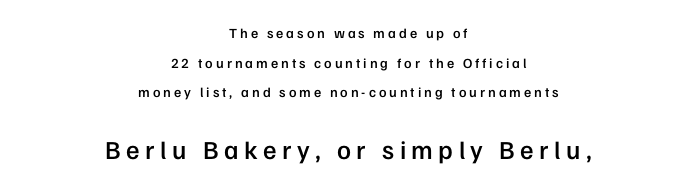
Lines of text with bare space underneath. The composition opens small and finishes big. Strokes here are thickened, but only to semibold level. Someone cranked the tracking dial way up on this one. Each line is balanced around a shared central axis. Horizontal bands of white between lines are thick stripes.
